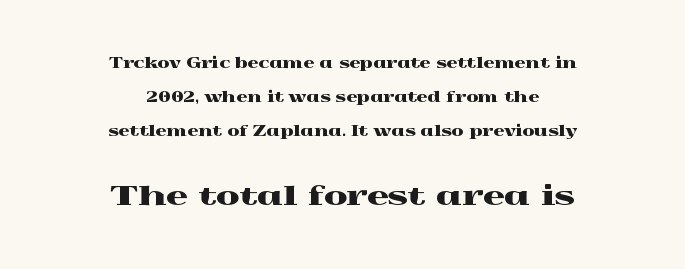
{"italic": "no", "underline": "no", "align": "center", "line_spacing": "loose", "line_spacing_ratio": 2.44, "letter_spacing": "normal", "letter_spacing_em": 0.0, "larger_block": "second", "size_ratio": 1.93, "glyph_px": 27}
